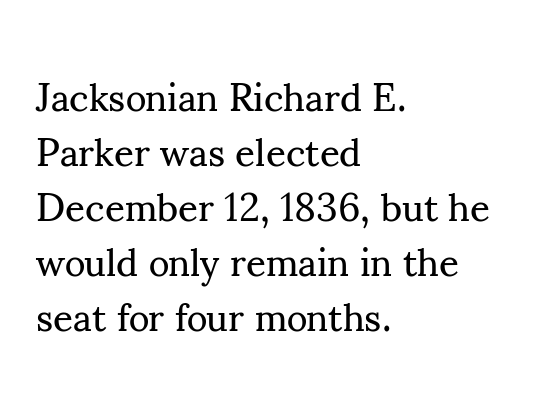
This is the regular roman posture of the typeface. No extra ink here — the face is not bold. Regarding leading, the lines here are spaced in the standard way. Each letter keeps its own natural width here, so spacing adapts to shape.
